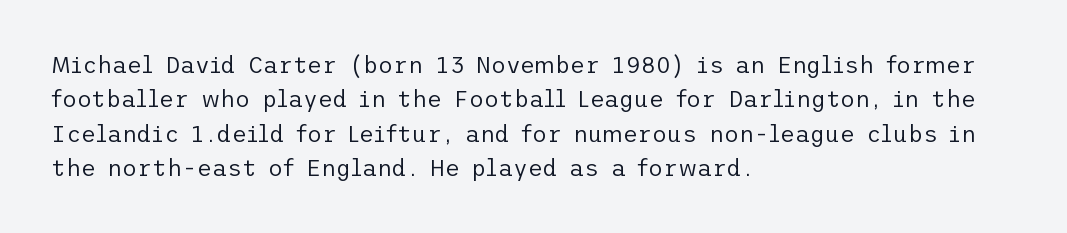
Observe the ordinary spacing: letters are neighbours, not strangers. Only glyphs here, with clear space below each row. Honestly, the row spacing looks completely unremarkable. No letter is thick-stroked: the sample isn't bold.
